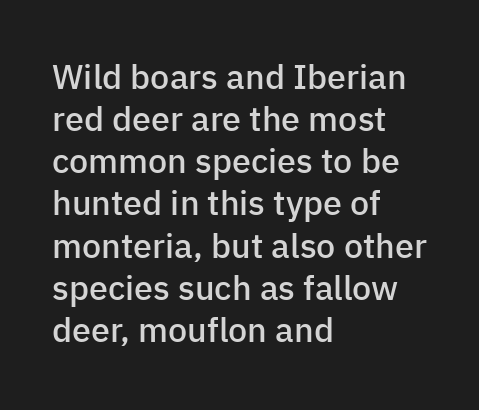
{"serif": "no", "italic": "no", "bold": "semi", "weight": "semibold", "width": "normal", "stroke_contrast": "low", "x_height": "medium", "monospaced": "no", "underline": "no", "align": "left", "line_spacing_ratio": 1.24, "letter_spacing": "normal", "letter_spacing_em": 0.0, "glyph_px": 34}
